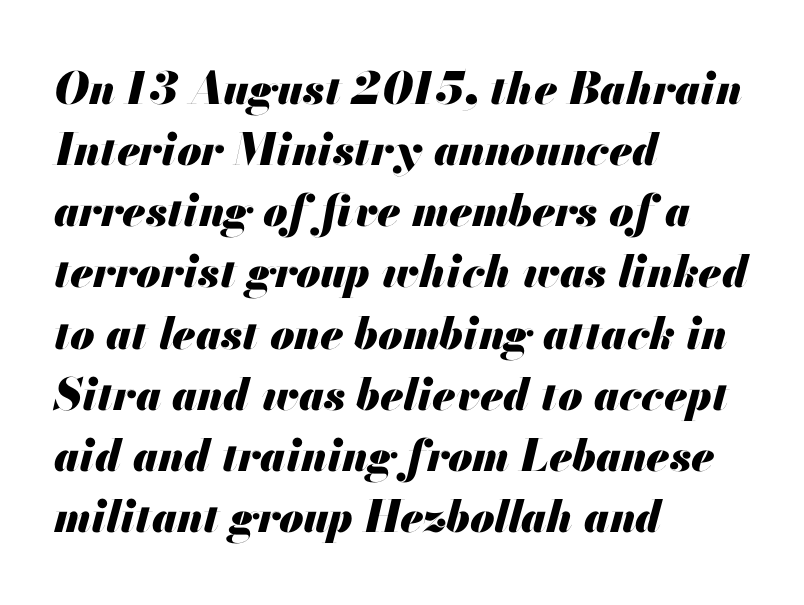
The image shows 44 px heavy type, italic (leaning right); set left-aligned, normal line spacing (1.39x), normal letter spacing, not underlined; medium stroke contrast and a small x-height.
